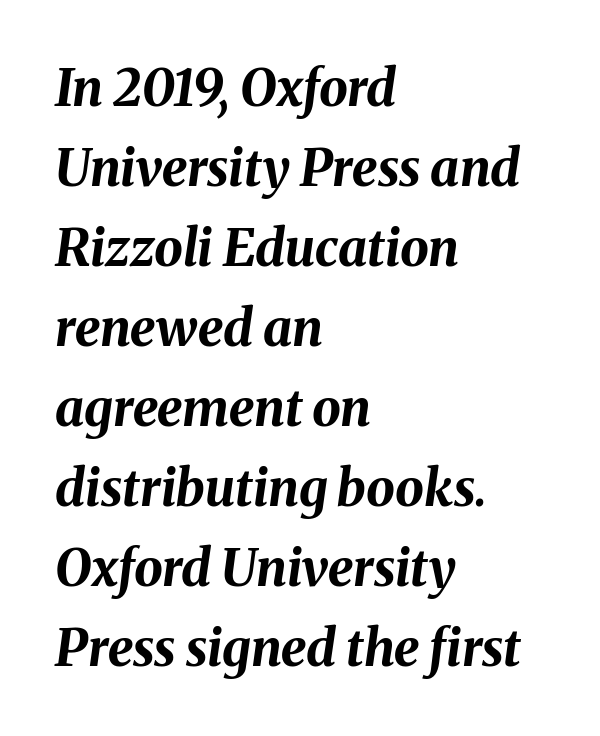
The image shows 51 px bold type, italic (leaning right); set left-aligned, normal line spacing (1.57x), normal letter spacing, not underlined; medium stroke contrast and a medium x-height.
